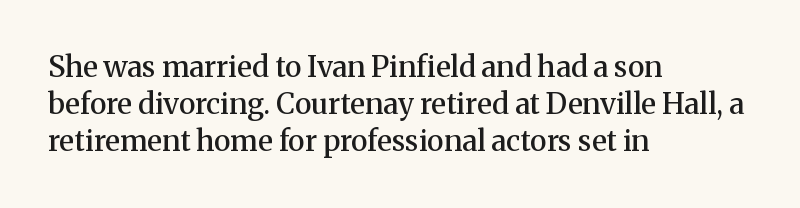
The image shows 29 px semibold serif type, upright; set left-aligned, normal line spacing (1.28x), normal letter spacing, not underlined; medium stroke contrast and a medium x-height.
